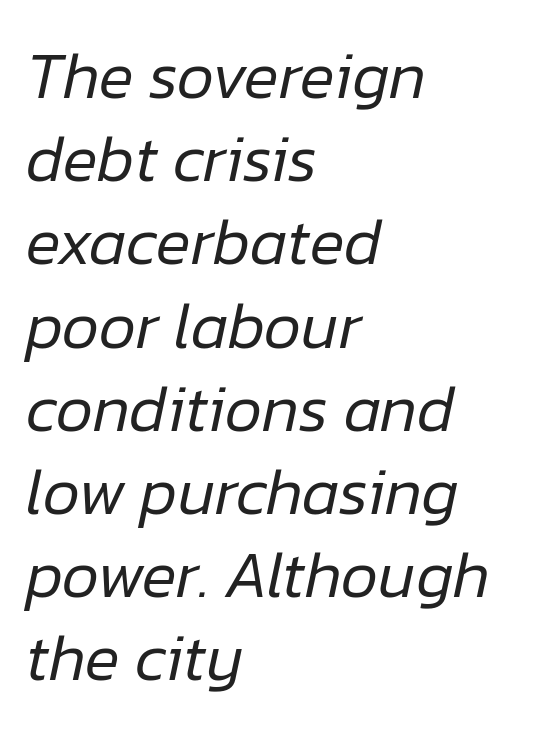
Q: Is the text bold? A: No.
Q: Is the text italic (slanted)? A: Yes, it leans right by about 12 degrees.
Q: Is the text underlined? A: No.
Q: How is the paragraph aligned? A: Left-aligned.
Q: Is the spacing between letters normal or unusually wide? A: Normal.
Q: Is the spacing between lines tight, normal or loose? A: Normal.
Q: Width (condensed, normal, or wide)? A: Normal.
Q: Stroke contrast? A: Low.
Q: x-height? A: Medium.
Q: Monospaced? A: No.
